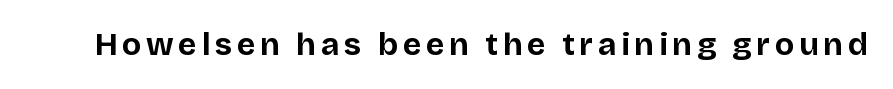
Q: Is the text bold? A: Yes.
Q: Is the text italic (slanted)? A: No, it is upright.
Q: Is the typeface a serif or a sans-serif typeface? A: Sans-serif.
Q: Is the text underlined? A: No.
Q: Width (condensed, normal, or wide)? A: Normal.
Q: Stroke contrast? A: Low.
Q: x-height? A: Large.
Q: Monospaced? A: No.
